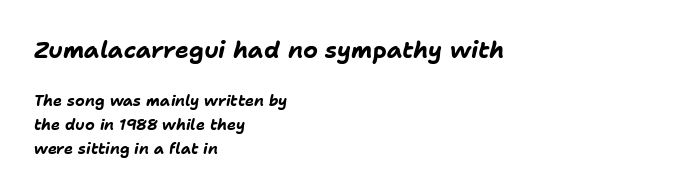
Weight: bold. Every character sits at an angle, as italics do. This sample uses plain, unmodified letter spacing. Nobody drew a line under any word here. The face used here appears at its bigger size in the upper chunk. The line-height multiplier appears to be the usual default.
